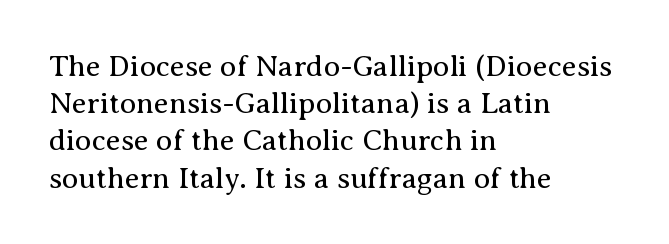
Weight: in the light-to-regular range. The tracking reads as untouched default to a designer's eye. Each letter keeps its own natural width here, so spacing adapts to shape. The compositor pushed each line to the left boundary. Are there feet on the stems? There are — it's a serif.
